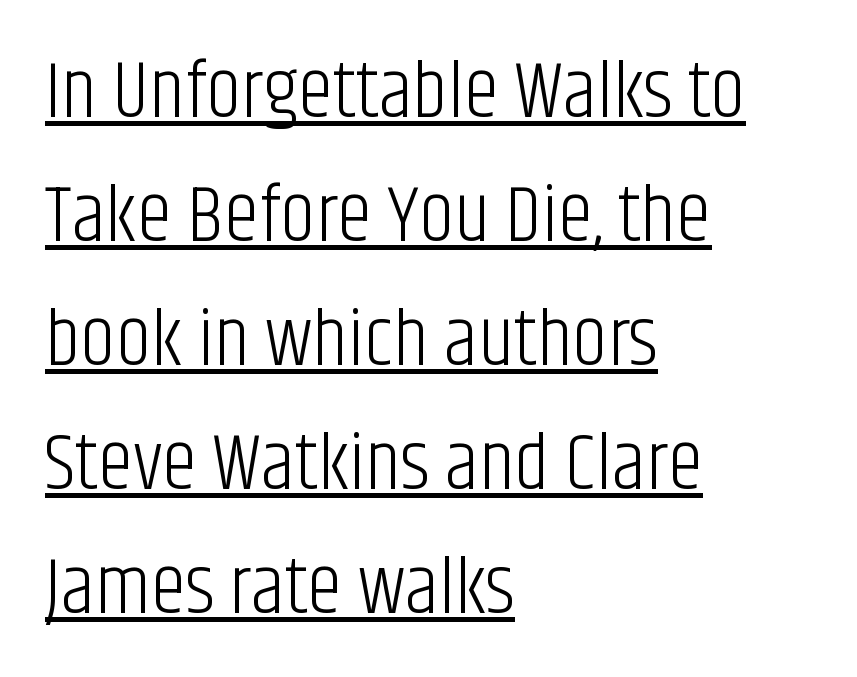
The image shows 80 px light, condensed sans-serif type, upright; set left-aligned, normal line spacing (1.55x), normal letter spacing, underlined; low stroke contrast and a large x-height.
